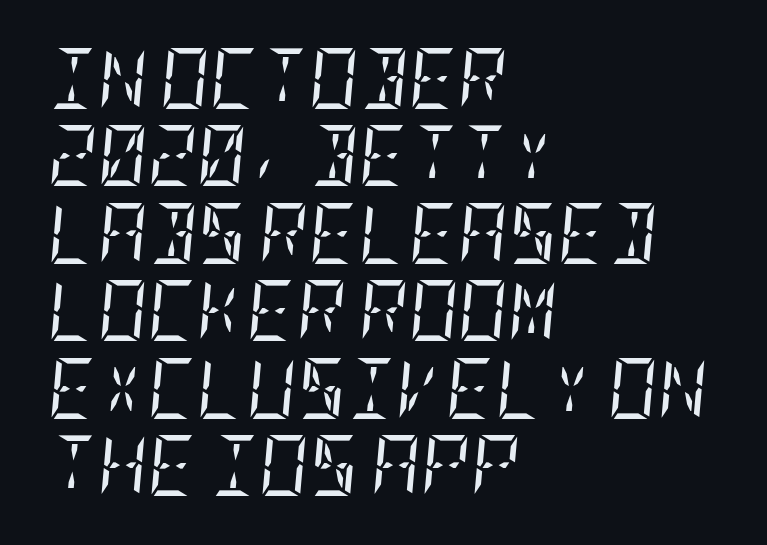
Q: Is the text bold? A: No.
Q: Is the text italic (slanted)? A: Yes, it leans right by about 5 degrees.
Q: Is the typeface a serif or a sans-serif typeface? A: Serif.
Q: Is the text underlined? A: No.
Q: How is the paragraph aligned? A: Left-aligned.
Q: Is the spacing between letters normal or unusually wide? A: Normal.
Q: Is the spacing between lines tight, normal or loose? A: Normal.
Q: Width (condensed, normal, or wide)? A: Condensed.
Q: Stroke contrast? A: Low.
Q: x-height? A: Large.
